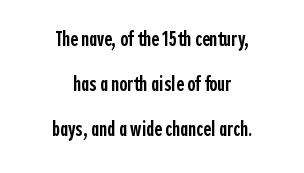
Q: Is the text bold? A: Semi-bold.
Q: Is the text italic (slanted)? A: No, it is upright.
Q: Is the text underlined? A: No.
Q: How is the paragraph aligned? A: Centered.
Q: Is the spacing between letters normal or unusually wide? A: Normal.
Q: Is the spacing between lines tight, normal or loose? A: Loose.
